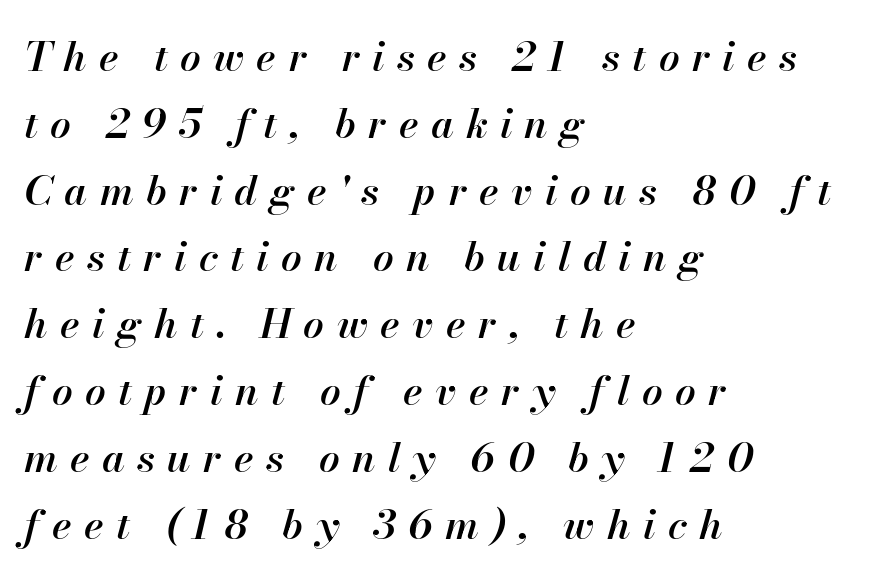
The image shows 41 px semibold type, italic (leaning right); set left-aligned, normal line spacing (1.63x), unusually wide letter spacing (+0.3 em), not underlined; high stroke contrast and a small x-height.
